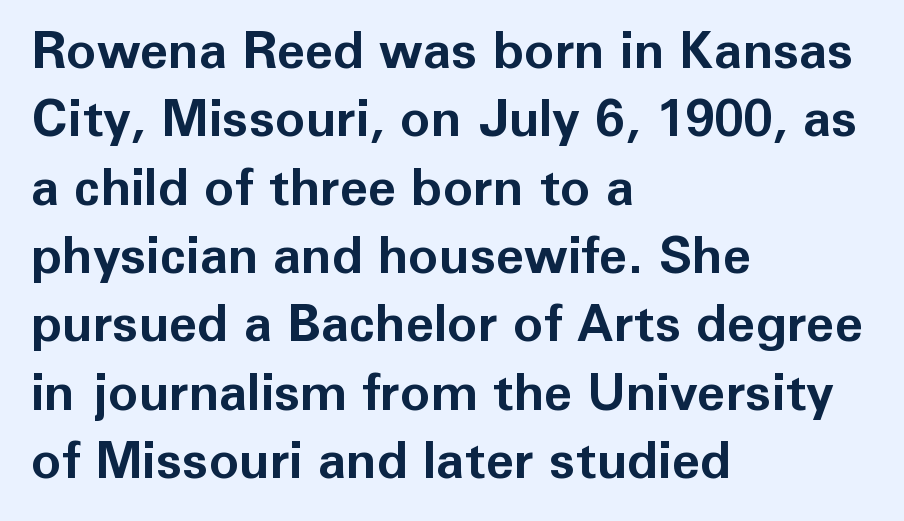
Q: Is the text bold? A: Yes.
Q: Is the text italic (slanted)? A: No, it is upright.
Q: Is the typeface a serif or a sans-serif typeface? A: Sans-serif.
Q: Is the text underlined? A: No.
Q: How is the paragraph aligned? A: Left-aligned.
Q: Is the spacing between letters normal or unusually wide? A: Normal.
Q: Is the spacing between lines tight, normal or loose? A: Normal.
Q: Width (condensed, normal, or wide)? A: Normal.
Q: Stroke contrast? A: Low.
Q: x-height? A: Medium.
Q: Monospaced? A: No.
